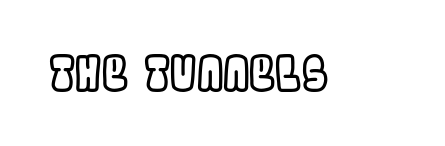
Q: Is the text italic (slanted)? A: No, it is upright.
Q: Is the text underlined? A: No.
Q: Is the spacing between letters normal or unusually wide? A: Normal.
Q: Width (condensed, normal, or wide)? A: Condensed.
Q: x-height? A: Large.
Q: Monospaced? A: No.
